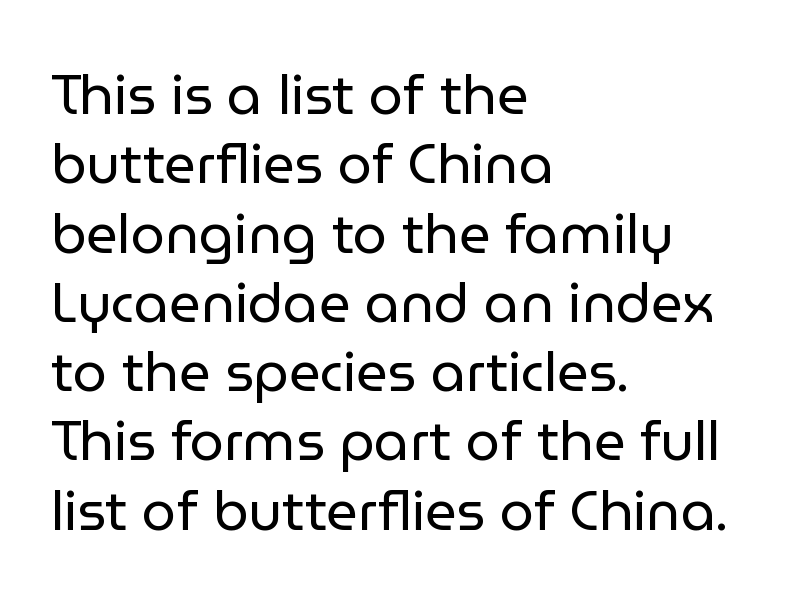
These lines keep a tight, regular rhythm from letter to letter. You could not count columns in this text — the font is proportionally spaced. This reads as an unemphasized weight, regular at the heaviest. Horizontally, the lines are justified to the leading edge only.
